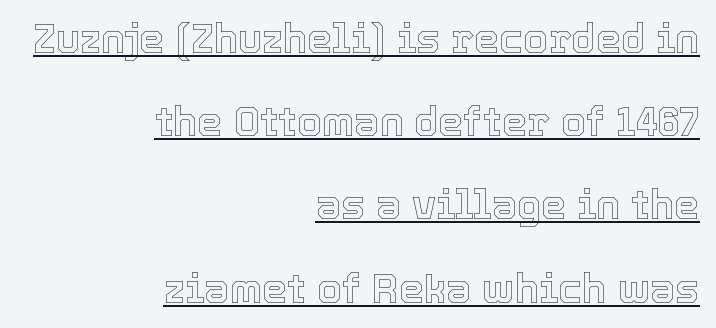
Q: Is the text italic (slanted)? A: No, it is upright.
Q: Is the text underlined? A: Yes.
Q: How is the paragraph aligned? A: Right-aligned.
Q: Is the spacing between letters normal or unusually wide? A: Normal.
Q: Is the spacing between lines tight, normal or loose? A: Loose.
Q: Width (condensed, normal, or wide)? A: Normal.
Q: x-height? A: Medium.
Q: Monospaced? A: No.
